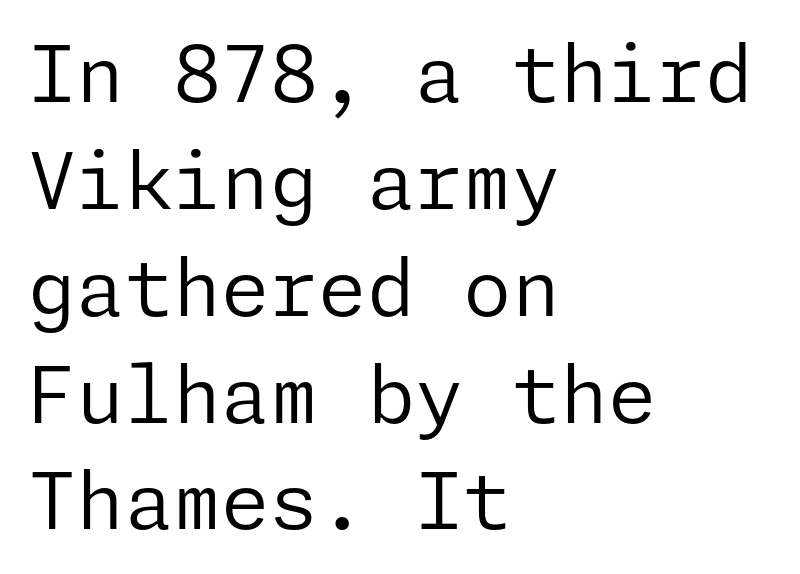
Horizontal bands of white between lines are of average thickness. Plain, unruled lines of type. In terms of letterspacing, this is plain default setting. One-word summary of the alignment: left.
